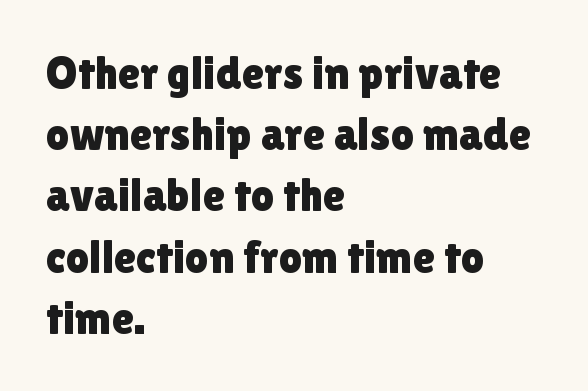
Lines of text with bare space underneath. Honestly, the letter spacing is just normal — you wouldn't notice it. These lines sit exactly where default settings would place them. Letterform terminals end flat and unadorned throughout the passage. Line starts are locked; line ends wander. Style check: upright.
